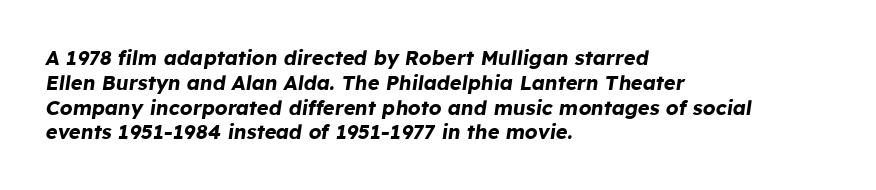
The image shows 20 px bold type, italic (leaning right); set left-aligned, line spacing 1.24x, normal letter spacing, not underlined.
